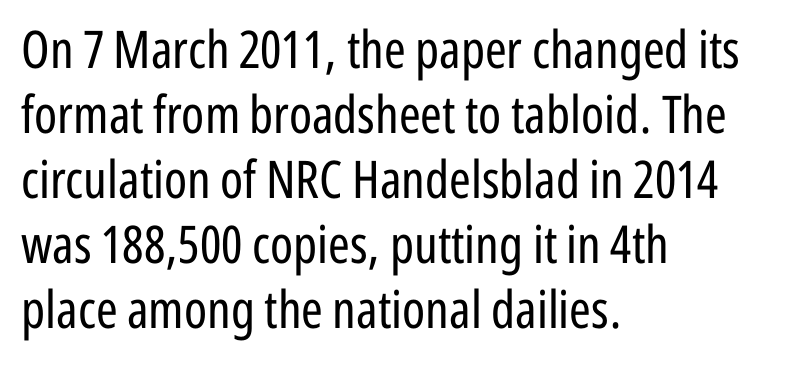
{"serif": "no", "italic": "no", "bold": "no", "weight": "regular", "width": "condensed", "stroke_contrast": "low", "x_height": "medium", "monospaced": "no", "underline": "no", "align": "left", "line_spacing": "normal", "line_spacing_ratio": 1.25, "letter_spacing": "normal", "letter_spacing_em": 0.0, "glyph_px": 52}
